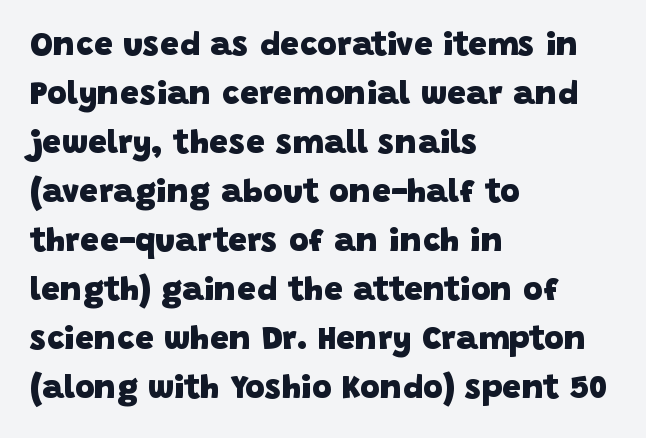
{"serif": "no", "bold": "yes", "weight": "heavy", "width": "normal", "stroke_contrast": "low", "x_height": "large", "monospaced": "no", "underline": "no", "align": "left", "line_spacing": "normal", "line_spacing_ratio": 1.44, "letter_spacing": "normal", "letter_spacing_em": 0.0, "glyph_px": 34}
